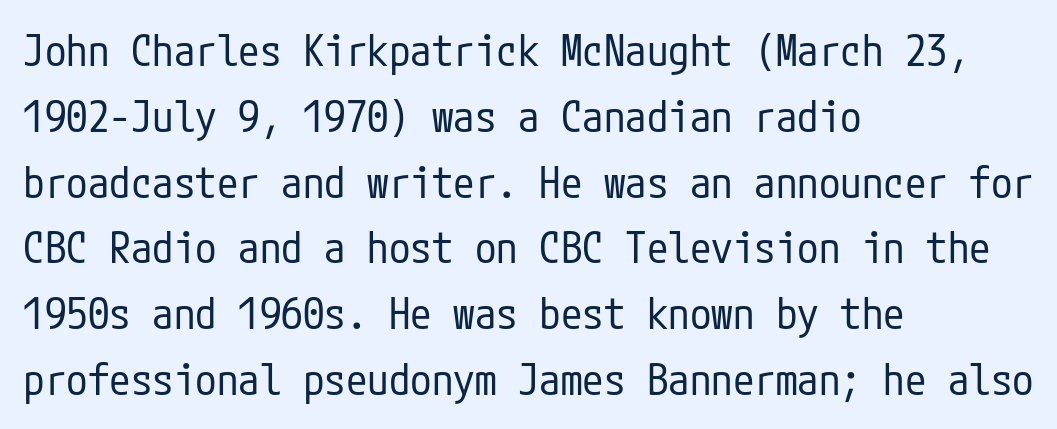
The image shows 43 px regular-weight, condensed sans-serif type, upright; set left-aligned, normal line spacing (1.53x), normal letter spacing, not underlined; low stroke contrast and a medium x-height.
